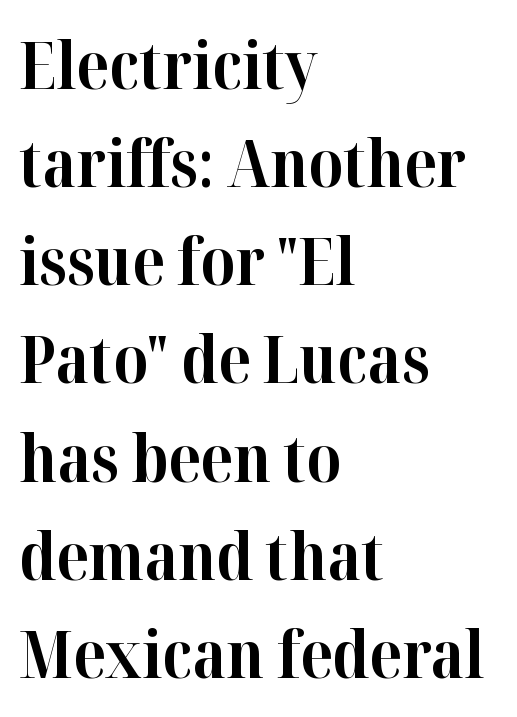
Q: Is the text bold? A: Yes.
Q: Is the text italic (slanted)? A: No, it is upright.
Q: Is the typeface a serif or a sans-serif typeface? A: Serif.
Q: Is the text underlined? A: No.
Q: How is the paragraph aligned? A: Left-aligned.
Q: Is the spacing between letters normal or unusually wide? A: Normal.
Q: Is the spacing between lines tight, normal or loose? A: Normal.
Q: Width (condensed, normal, or wide)? A: Normal.
Q: Stroke contrast? A: High.
Q: x-height? A: Medium.
Q: Monospaced? A: No.
